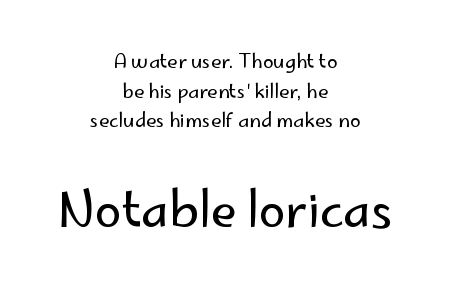
The image shows 48 px regular-weight sans-serif type, upright; set centered, normal line spacing (1.56x), normal letter spacing, not underlined; the second (bottom) block is 2.53x larger; low stroke contrast and a small x-height.
